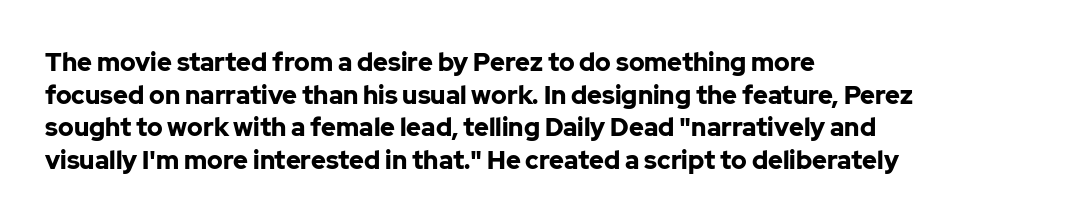
The image shows 25 px bold type, upright; set left-aligned, normal line spacing (1.31x), normal letter spacing, not underlined.
